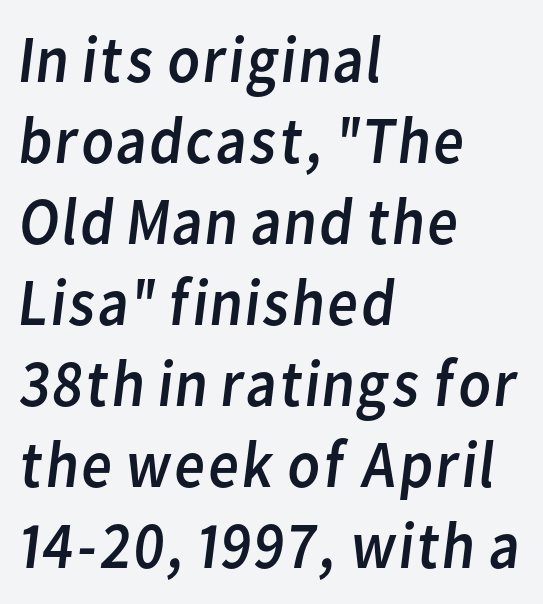
The image shows 67 px regular-weight sans-serif type; set left-aligned, line spacing 1.21x, normal letter spacing, not underlined; low stroke contrast and a medium x-height.
